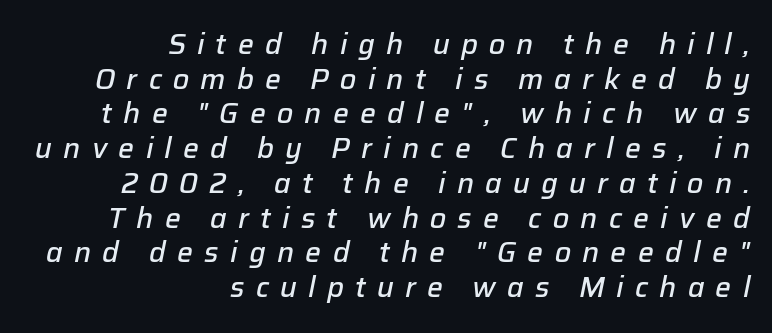
The image shows 28 px semibold type, italic (leaning right); set right-aligned, line spacing 1.24x, unusually wide letter spacing (+0.4 em), not underlined; low stroke contrast and a medium x-height.
